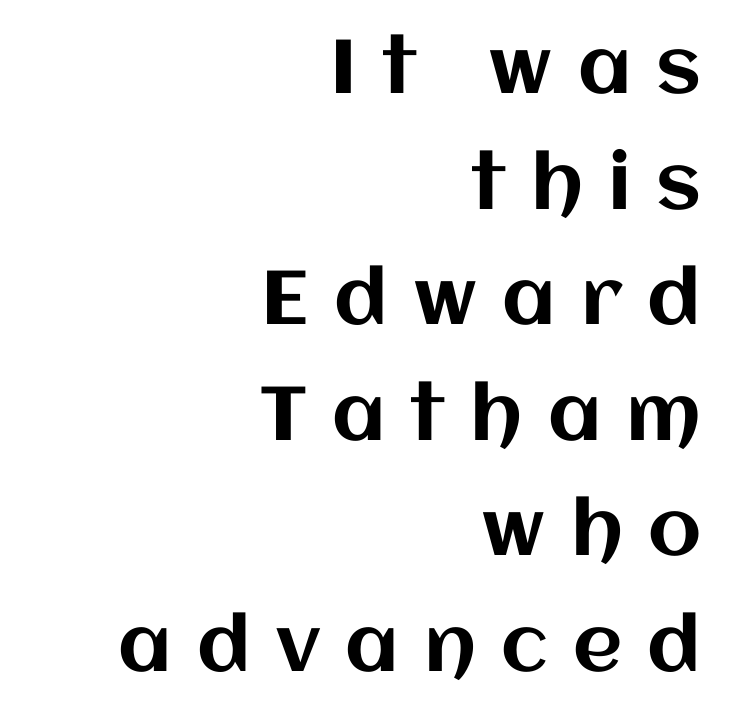
Tall strokes in this sample are plumb rather than angled. Compared with a flush-left layout, this one pins lines to the opposite, right side. Unmarked baselines from the first word to the last. Quick note: interline space is typical. There is plenty of visible air inserted between adjacent glyphs. Is this a fixed-width face? No — the glyphs have proportional, varying widths.
